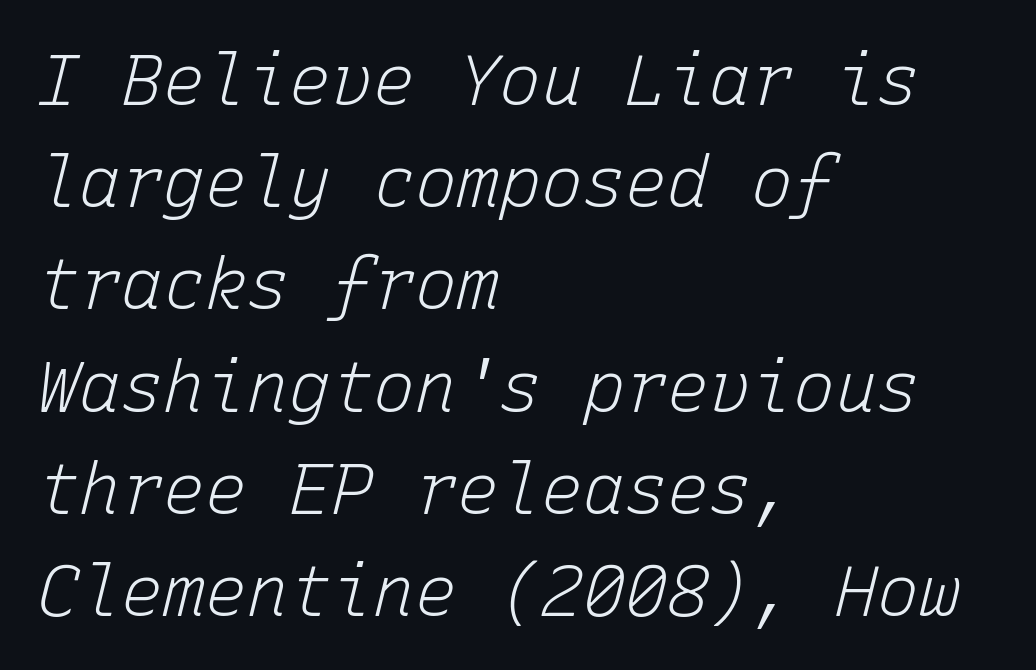
Reading down the block, your eye returns to a fixed left position each line. This is oblique type, the kind used for emphasis or titles. Compared with typical paragraphs, the rows here are spaced about the same. Is this a heavy cut? Hardly; it is regular or lighter.
